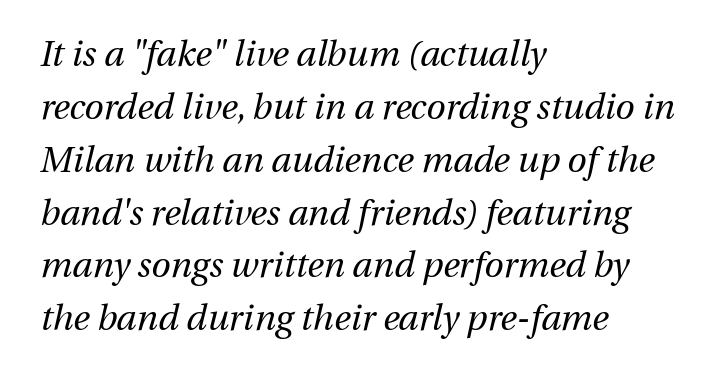
Q: Is the text bold? A: No.
Q: Is the text italic (slanted)? A: Yes, it leans right by about 13 degrees.
Q: Is the text underlined? A: No.
Q: How is the paragraph aligned? A: Left-aligned.
Q: Is the spacing between letters normal or unusually wide? A: Normal.
Q: Is the spacing between lines tight, normal or loose? A: Normal.
Q: Width (condensed, normal, or wide)? A: Normal.
Q: Stroke contrast? A: Medium.
Q: x-height? A: Medium.
Q: Monospaced? A: No.
